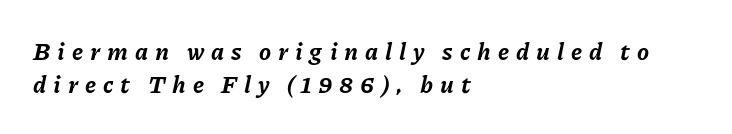
{"italic": "yes", "lean": "right", "slant_degrees": 11, "bold": "yes", "underline": "no", "align": "left", "line_spacing": "normal", "line_spacing_ratio": 1.36, "letter_spacing": "wide", "letter_spacing_em": 0.29, "glyph_px": 24}
